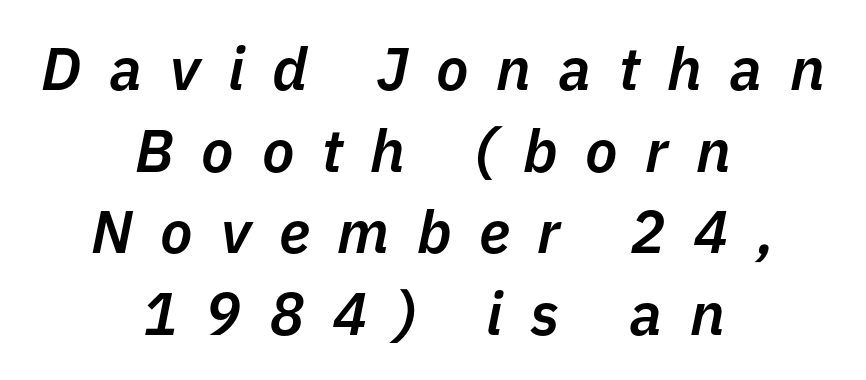
{"italic": "yes", "lean": "right", "slant_degrees": 11, "bold": "semi", "weight": "semibold", "width": "normal", "stroke_contrast": "low", "x_height": "medium", "monospaced": "no", "underline": "no", "align": "center", "line_spacing": "normal", "line_spacing_ratio": 1.36, "letter_spacing": "wide", "letter_spacing_em": 0.46, "glyph_px": 60}
